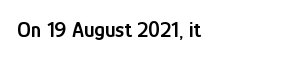
The characters look somewhat weighty, a semibold short of true bold. The letters stand upright; this is a roman face. The strip under each line holds only bare page. Each word holds together tightly as a unit, with standard inter-letter gaps. The compositor pushed each line to the left boundary.
